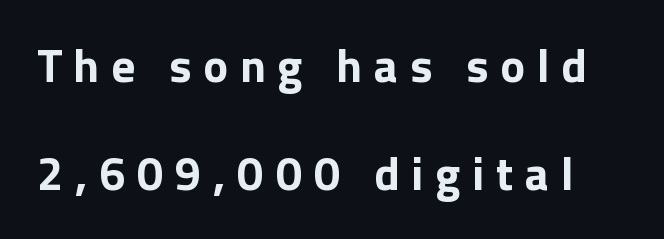
Unlike italic type, these characters show no tilt at all. The typesetting leans heavy: a genuine bold. You could not count columns in this text — the font is proportionally spaced. A great deal of white space separates one row of letters from the next. Anything drawn beneath the words? Only blank space.
